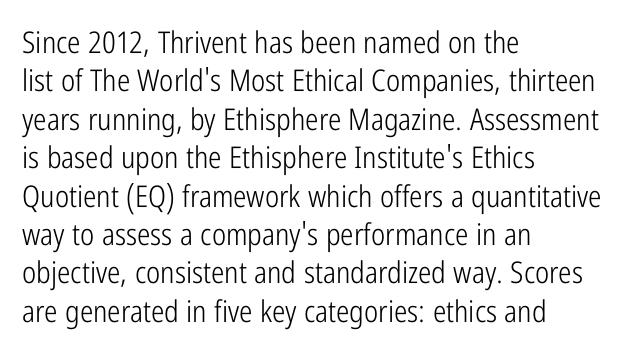
Q: Is the text bold? A: No.
Q: Is the text italic (slanted)? A: No, it is upright.
Q: Is the typeface a serif or a sans-serif typeface? A: Sans-serif.
Q: Is the text underlined? A: No.
Q: How is the paragraph aligned? A: Left-aligned.
Q: Is the spacing between letters normal or unusually wide? A: Normal.
Q: Is the spacing between lines tight, normal or loose? A: Normal.
Q: Width (condensed, normal, or wide)? A: Condensed.
Q: Stroke contrast? A: Low.
Q: x-height? A: Medium.
Q: Monospaced? A: No.
